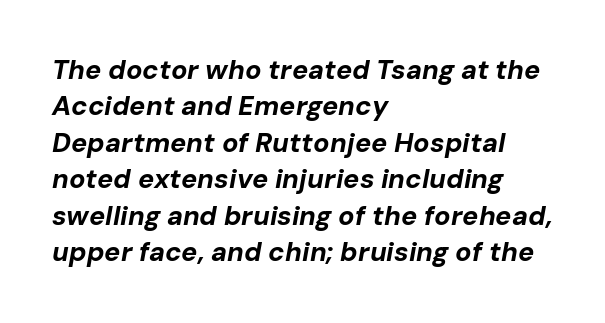
A bare baseline throughout the passage. An italicized treatment has been applied to the whole sample. The compositor pushed each line to the left boundary. Vertically, the passage feels balanced, rows spaced as you'd expect. Does extra space separate the letters? No, they use regular spacing. Heavy, bold letterforms.
